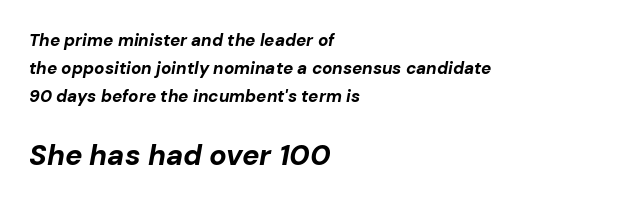
The image shows 29 px bold type, italic (leaning right); set left-aligned, normal line spacing (1.65x), normal letter spacing, not underlined; the second (bottom) block is 1.71x larger; low stroke contrast and a medium x-height.
